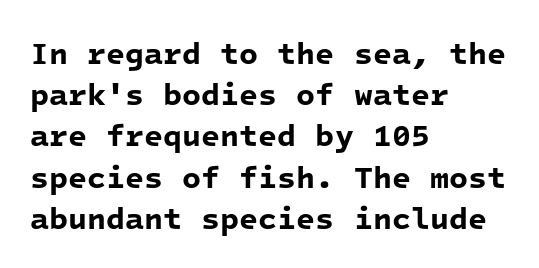
Q: Is the text bold? A: Yes.
Q: Is the typeface a serif or a sans-serif typeface? A: Sans-serif.
Q: Is the text underlined? A: No.
Q: How is the paragraph aligned? A: Left-aligned.
Q: Is the spacing between letters normal or unusually wide? A: Normal.
Q: Is the spacing between lines tight, normal or loose? A: Normal.
Q: Width (condensed, normal, or wide)? A: Normal.
Q: Stroke contrast? A: Low.
Q: x-height? A: Medium.
Q: Monospaced? A: Yes.
